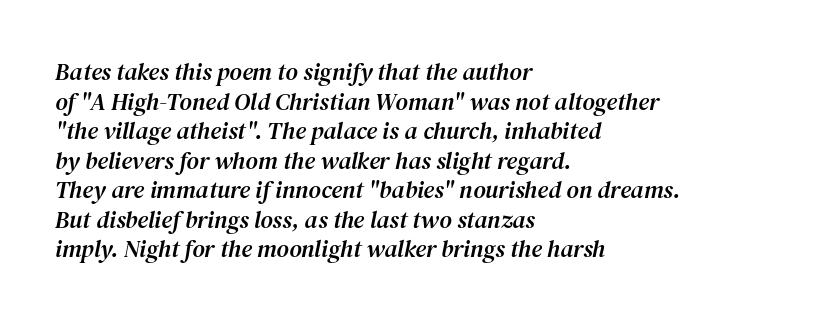
The specimen omits any rule beneath the text block's lines. There's an unmistakable incline to the writing here. The compositor pushed each line to the left boundary. Nothing unusual about the tracking: characters are spaced as the font intends.
